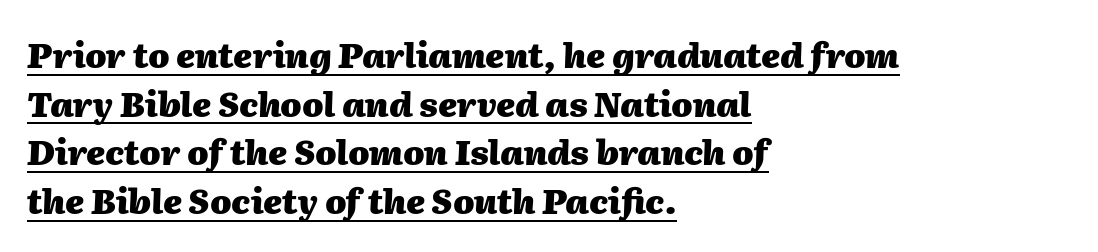
The image shows 34 px heavy type, italic (leaning right); set left-aligned, normal line spacing (1.43x), normal letter spacing, underlined; medium stroke contrast and a medium x-height.
